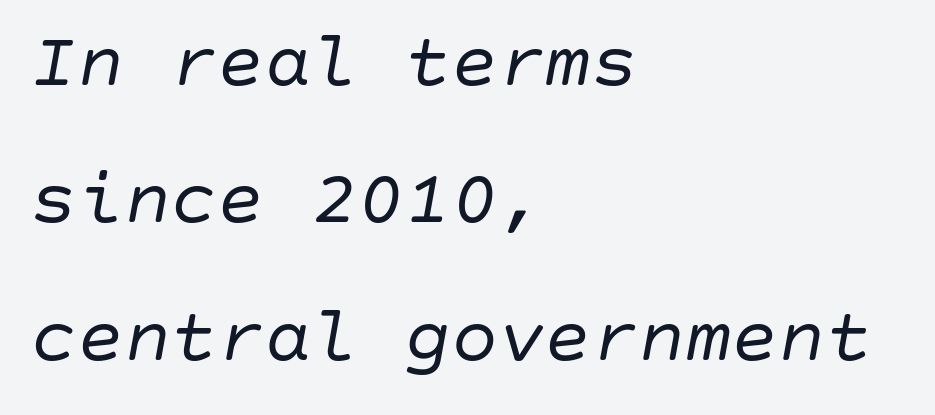
The typography opts for an oblique posture over an upright one. Stroke mass is kept to a normal reading level or below. Short and long lines alike share a common starting point at left. The baseline area is clear.
